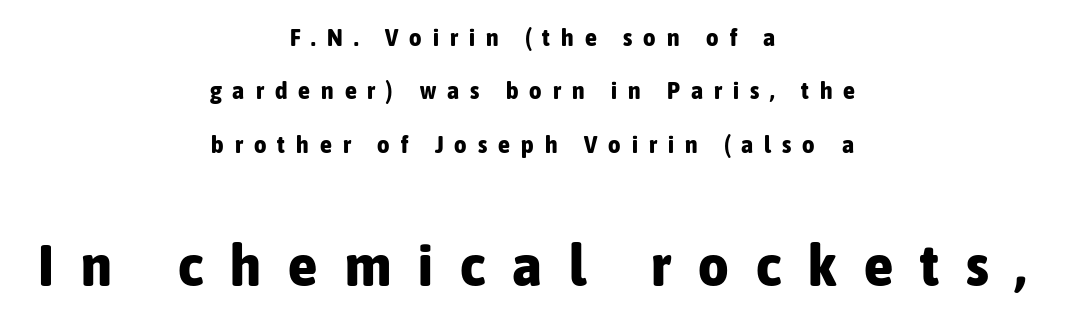
{"serif": "no", "italic": "no", "bold": "yes", "weight": "bold", "width": "condensed", "stroke_contrast": "low", "x_height": "medium", "monospaced": "no", "underline": "no", "align": "center", "line_spacing": "loose", "line_spacing_ratio": 2.22, "letter_spacing": "wide", "letter_spacing_em": 0.46, "larger_block": "second", "size_ratio": 2.46, "glyph_px": 59}
